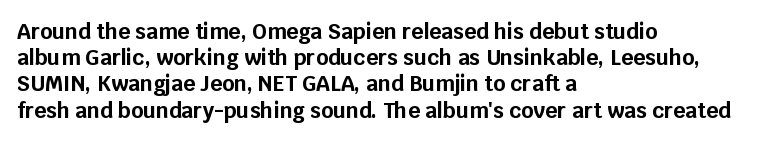
Does the weight exceed regular? Yes, all the way to bold. A typesetter would mark this as roman, not italic. The glyphs are unaccompanied by any horizontal stroke below them. Interline gaps are of average width in this sample. The horizontal fit of the characters is conventional and even.
